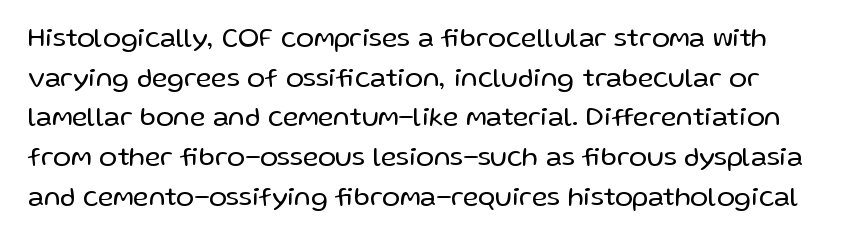
Q: Is the text bold? A: No.
Q: Is the text italic (slanted)? A: No, it is upright.
Q: Is the text underlined? A: No.
Q: Is the spacing between letters normal or unusually wide? A: Normal.
Q: Is the spacing between lines tight, normal or loose? A: Normal.
